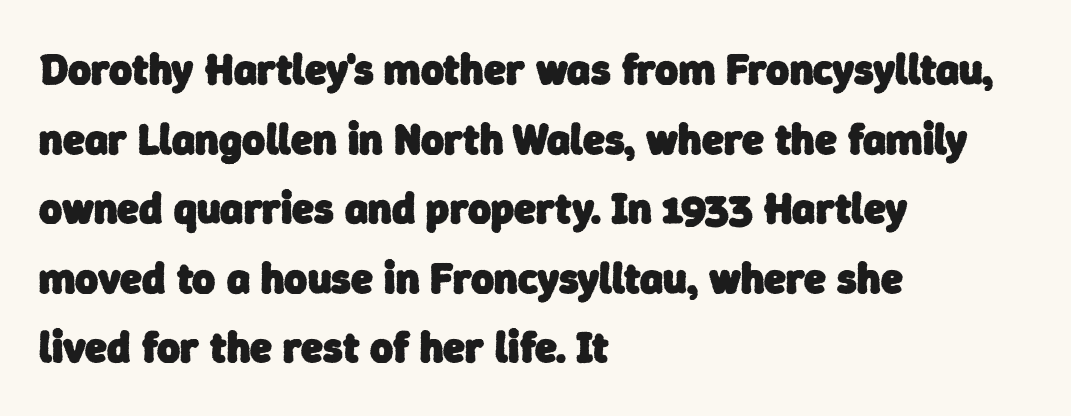
{"serif": "no", "bold": "yes", "weight": "heavy", "width": "normal", "stroke_contrast": "low", "x_height": "medium", "monospaced": "no", "underline": "no", "align": "left", "line_spacing": "normal", "line_spacing_ratio": 1.58, "letter_spacing": "normal", "letter_spacing_em": 0.0, "glyph_px": 44}
